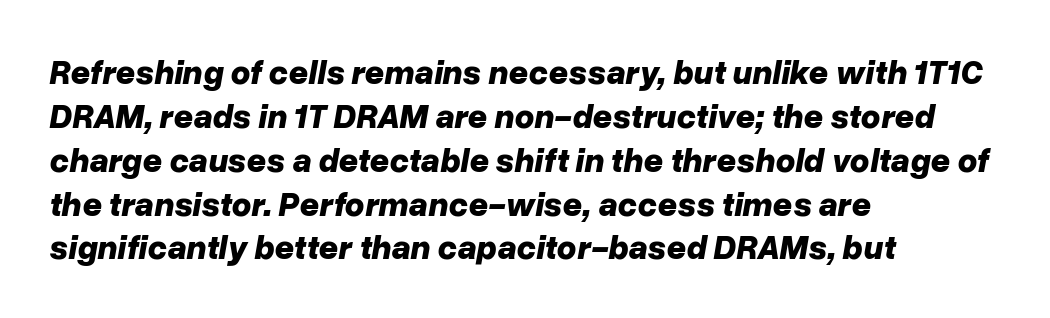
{"italic": "yes", "lean": "right", "slant_degrees": 10, "bold": "yes", "weight": "bold", "width": "normal", "stroke_contrast": "low", "x_height": "medium", "monospaced": "no", "underline": "no", "align": "left", "line_spacing": "normal", "line_spacing_ratio": 1.29, "letter_spacing": "normal", "letter_spacing_em": 0.0, "glyph_px": 34}
